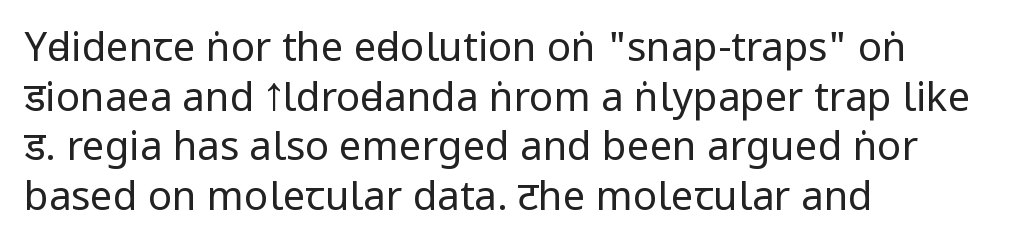
{"serif": "no", "italic": "no", "bold": "no", "weight": "regular", "width": "condensed", "stroke_contrast": "low", "x_height": "large", "monospaced": "no", "underline": "no", "align": "left", "line_spacing_ratio": 1.24, "letter_spacing": "normal", "letter_spacing_em": 0.0, "glyph_px": 40}
